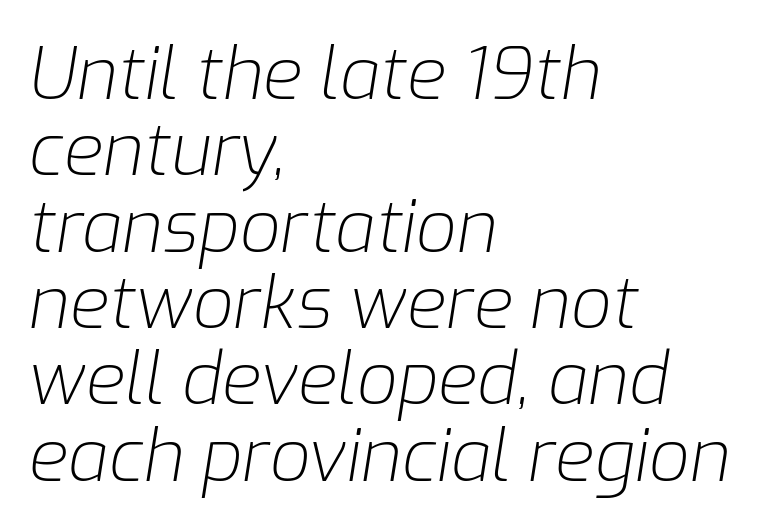
In terms of posture, this sample is oblique. A clean baseline with only descenders dipping below it. Tracking here is standard; glyphs follow each other at the usual distance. Letters have the restrained weight of plain body copy at most. Alignment: flush left. The rendering uses a small line-height, squeezing the rows.
